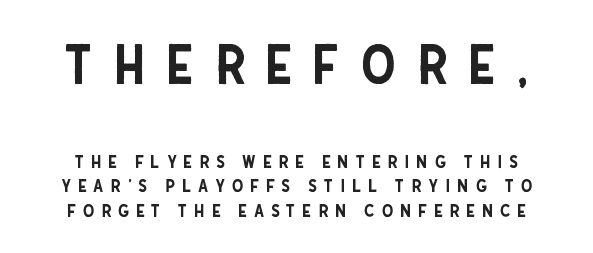
The image shows 55 px condensed sans-serif type, upright; set normal line spacing (1.36x), unusually wide letter spacing (+0.38 em), not underlined; the first (top) block is 3.06x larger; low stroke contrast and a large x-height.
